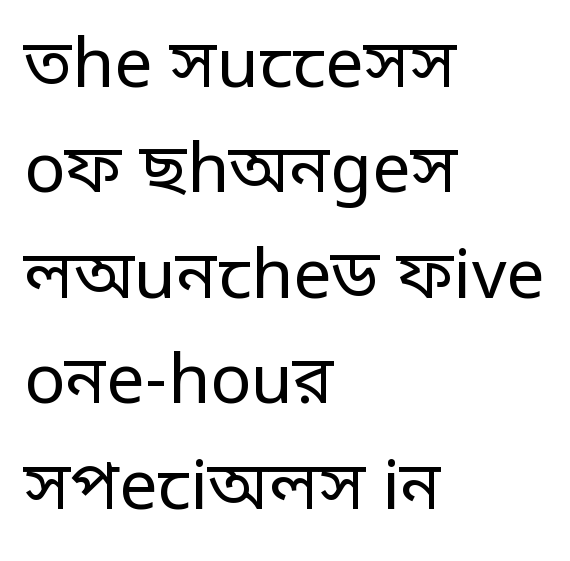
{"serif": "no", "italic": "no", "bold": "no", "weight": "regular", "width": "normal", "stroke_contrast": "low", "x_height": "large", "monospaced": "no", "underline": "no", "align": "left", "line_spacing": "normal", "line_spacing_ratio": 1.55, "letter_spacing": "normal", "letter_spacing_em": 0.0, "glyph_px": 68}
